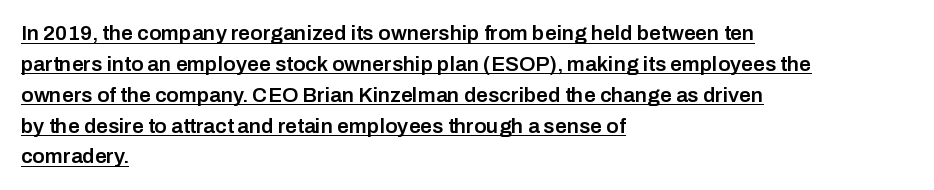
{"italic": "no", "bold": "semi", "underline": "yes", "align": "left", "line_spacing": "normal", "line_spacing_ratio": 1.47, "letter_spacing": "normal", "letter_spacing_em": 0.0, "glyph_px": 21}
